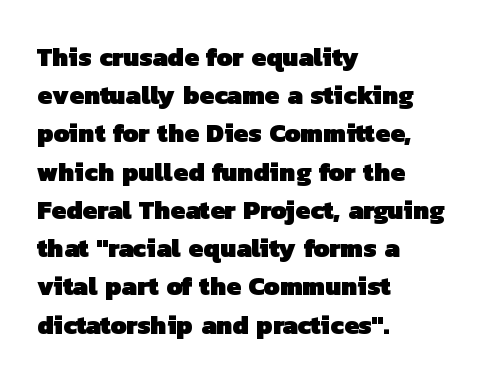
The image shows 26 px bold type; set left-aligned, normal line spacing (1.47x), normal letter spacing, not underlined.
